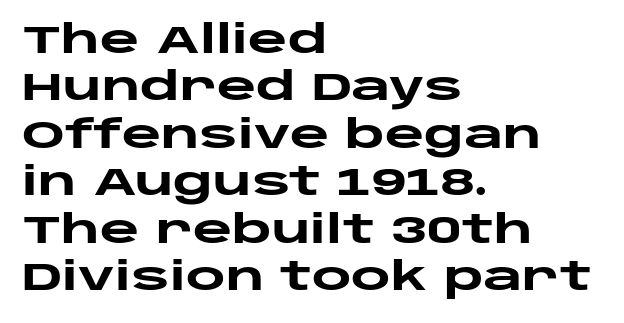
{"serif": "no", "italic": "no", "bold": "yes", "weight": "heavy", "width": "wide", "stroke_contrast": "low", "x_height": "large", "monospaced": "no", "underline": "no", "align": "left", "line_spacing": "normal", "line_spacing_ratio": 1.25, "letter_spacing": "normal", "letter_spacing_em": 0.0, "glyph_px": 38}
